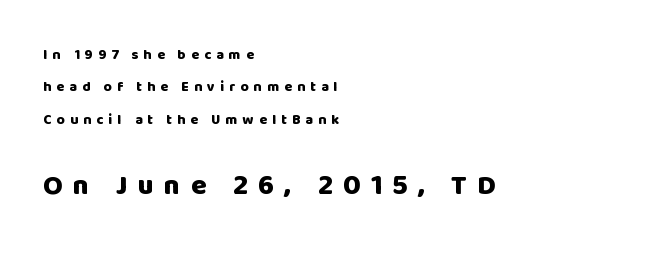
Q: Is the text bold? A: Yes.
Q: Is the text italic (slanted)? A: No, it is upright.
Q: Is the typeface a serif or a sans-serif typeface? A: Sans-serif.
Q: Is the text underlined? A: No.
Q: How is the paragraph aligned? A: Left-aligned.
Q: Is the spacing between letters normal or unusually wide? A: Unusually wide.
Q: Is the spacing between lines tight, normal or loose? A: Loose.
Q: Which block of text is set in a larger size, the first (top) or the second (bottom)? A: The second (bottom) one.
Q: Width (condensed, normal, or wide)? A: Normal.
Q: Stroke contrast? A: Low.
Q: x-height? A: Large.
Q: Monospaced? A: No.
